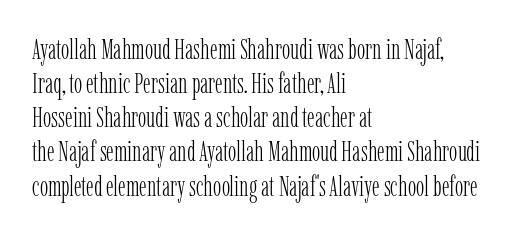
{"serif": "yes", "italic": "no", "bold": "no", "weight": "light", "width": "condensed", "stroke_contrast": "low", "x_height": "medium", "monospaced": "no", "underline": "no", "align": "left", "line_spacing_ratio": 1.22, "letter_spacing": "normal", "letter_spacing_em": 0.0, "glyph_px": 28}
